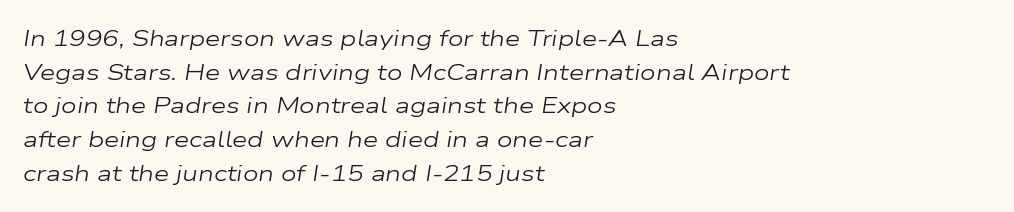
{"italic": "yes", "lean": "right", "slant_degrees": 9, "bold": "no", "underline": "no", "align": "left", "line_spacing": "normal", "line_spacing_ratio": 1.53, "letter_spacing": "normal", "letter_spacing_em": 0.0, "glyph_px": 22}
